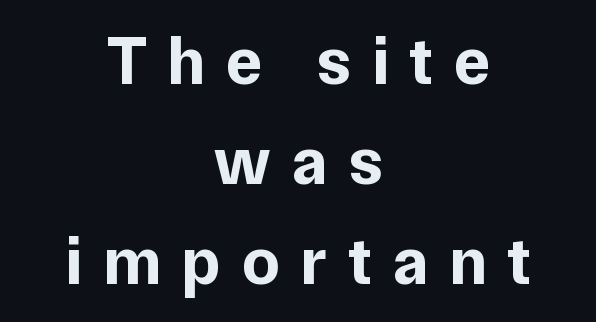
{"serif": "no", "italic": "no", "bold": "yes", "weight": "bold", "width": "normal", "stroke_contrast": "low", "x_height": "medium", "monospaced": "no", "underline": "no", "align": "center", "line_spacing": "normal", "line_spacing_ratio": 1.47, "letter_spacing": "wide", "letter_spacing_em": 0.3, "glyph_px": 68}
